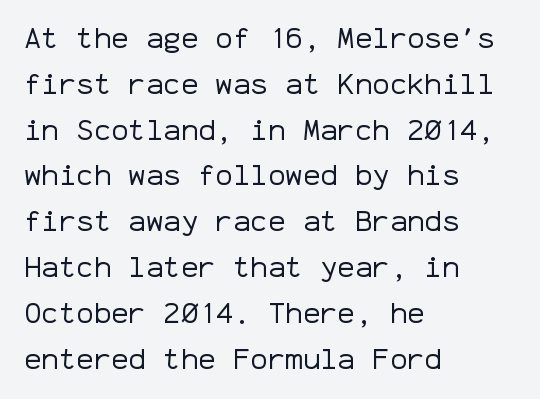
Q: Is the text bold? A: No.
Q: Is the text italic (slanted)? A: No, it is upright.
Q: Is the typeface a serif or a sans-serif typeface? A: Sans-serif.
Q: Is the text underlined? A: No.
Q: How is the paragraph aligned? A: Left-aligned.
Q: Is the spacing between letters normal or unusually wide? A: Normal.
Q: Is the spacing between lines tight, normal or loose? A: Normal.
Q: Width (condensed, normal, or wide)? A: Normal.
Q: Stroke contrast? A: Low.
Q: x-height? A: Medium.
Q: Monospaced? A: Yes.
